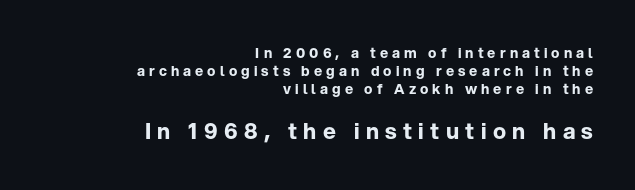
If you measured baseline to baseline, you'd find a middling distance. Just letters on the line, the space beneath them empty. The typesetting leans heavy: a genuine bold. Reading down the block, your eye finds every line finishing at a fixed right position. If you drew a line through each stem, it would be perfectly vertical.
